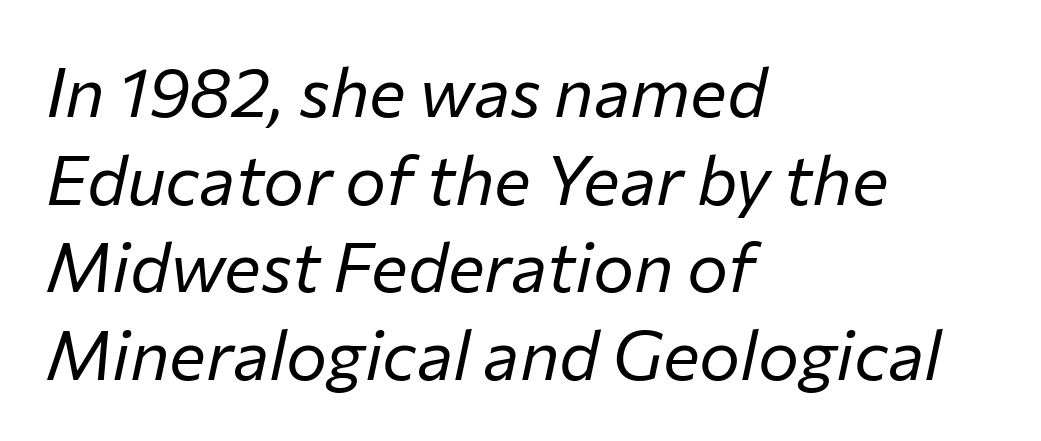
Q: Is the text bold? A: No.
Q: Is the text italic (slanted)? A: Yes, it leans right by about 12 degrees.
Q: Is the text underlined? A: No.
Q: How is the paragraph aligned? A: Left-aligned.
Q: Is the spacing between letters normal or unusually wide? A: Normal.
Q: Is the spacing between lines tight, normal or loose? A: Normal.
Q: Width (condensed, normal, or wide)? A: Normal.
Q: Stroke contrast? A: Low.
Q: x-height? A: Medium.
Q: Monospaced? A: No.
